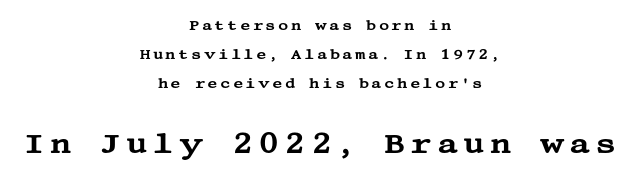
The image shows 29 px wide serif type, upright; set centered, loose line spacing (2.07x), not underlined; the second (bottom) block is 2.07x larger; medium stroke contrast and a large x-height.
